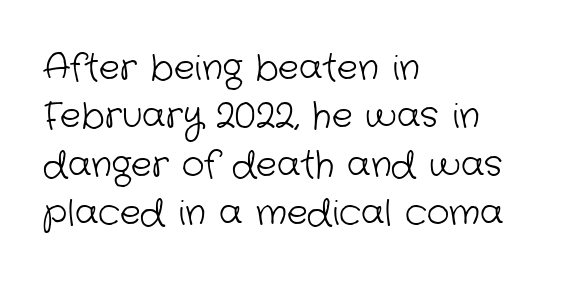
The image shows 35 px light sans-serif type; set left-aligned, normal line spacing (1.38x), normal letter spacing, not underlined; low stroke contrast and a medium x-height.
